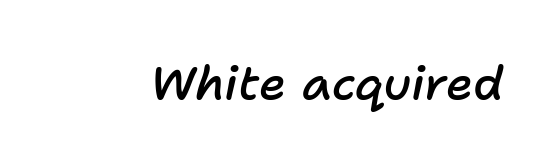
A fair bit of extra ink — the face is semibold, not bold. The line texture is even and compact thanks to regular tracking. Rendered with sloped, italic letterforms. Only glyphs here, with clear space below each row. Here the designer chose a conventional face with non-uniform glyph widths.
